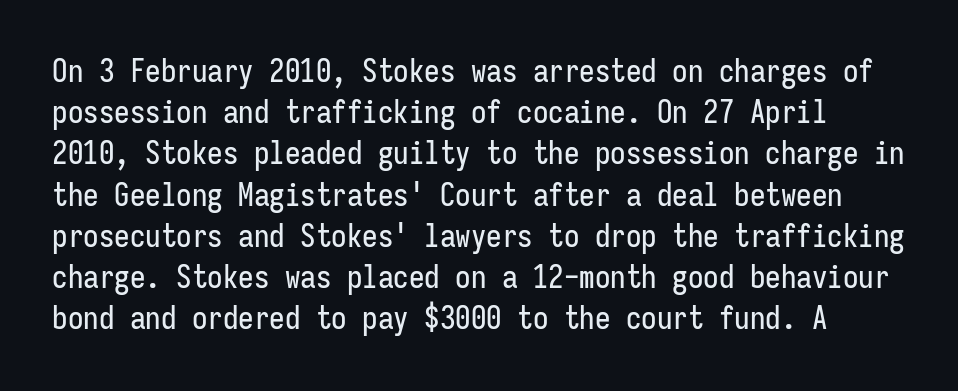
The image shows 31 px condensed sans-serif type, upright, monospaced; set normal line spacing (1.33x), normal letter spacing, not underlined; low stroke contrast and a medium x-height.
